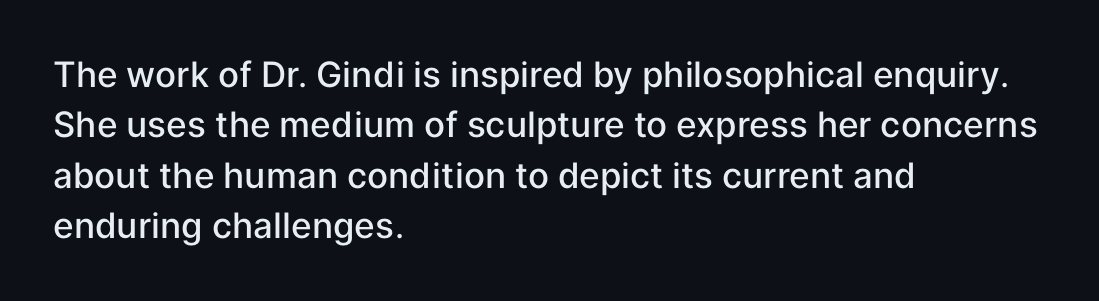
A clean baseline with only descenders dipping below it. Look at the bottom of the vertical strokes: they stop flat, with no serifs. Posture: straight, roman, zero tilt. A normal amount of white space separates one row of letters from the next. Proportional: the letters do not fall into vertical columns. Horizontal alignment here is leftward, the default for most running prose.
